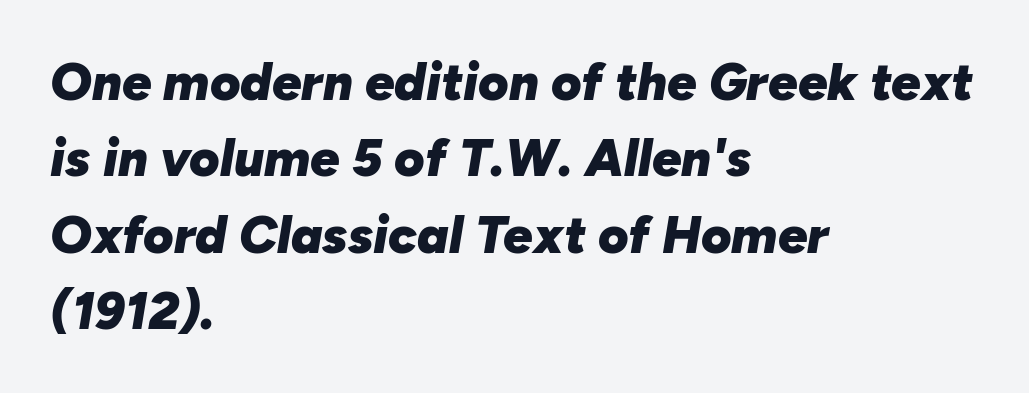
Between one letter and the next there's only the usual sliver of space. The foot of each line stays bare and open. Typeset ragged right — the left edge is the straight one. An italicized treatment has been applied to the whole sample. Regarding leading, the lines here are spaced in the standard way. The letters advance in unequal steps, a hallmark of proportional type.
